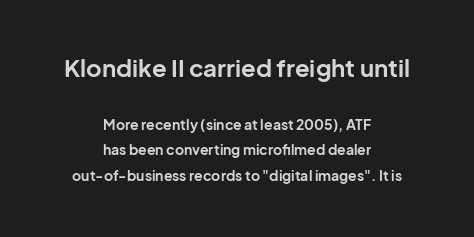
The image shows 24 px bold type, upright; set centered, line spacing 1.82x, normal letter spacing, not underlined; the first (top) block is 1.71x larger.
